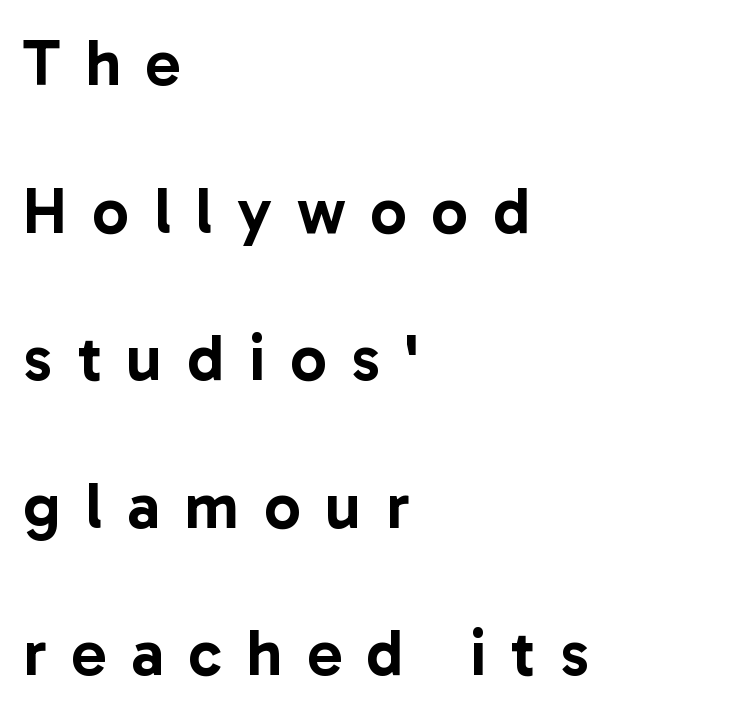
Q: Is the text italic (slanted)? A: No, it is upright.
Q: Is the typeface a serif or a sans-serif typeface? A: Sans-serif.
Q: Is the text underlined? A: No.
Q: How is the paragraph aligned? A: Left-aligned.
Q: Is the spacing between letters normal or unusually wide? A: Unusually wide.
Q: Is the spacing between lines tight, normal or loose? A: Loose.
Q: Width (condensed, normal, or wide)? A: Normal.
Q: Stroke contrast? A: Low.
Q: x-height? A: Medium.
Q: Monospaced? A: No.
